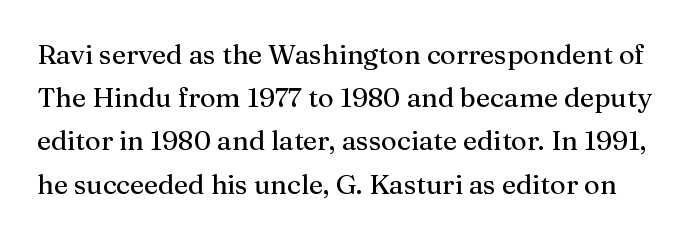
Words appear dense and cohesive because spacing is normal. Every stem runs plumb, perpendicular to the baseline. Has an underline been added? It has not. Honestly, the row spacing looks completely unremarkable.
